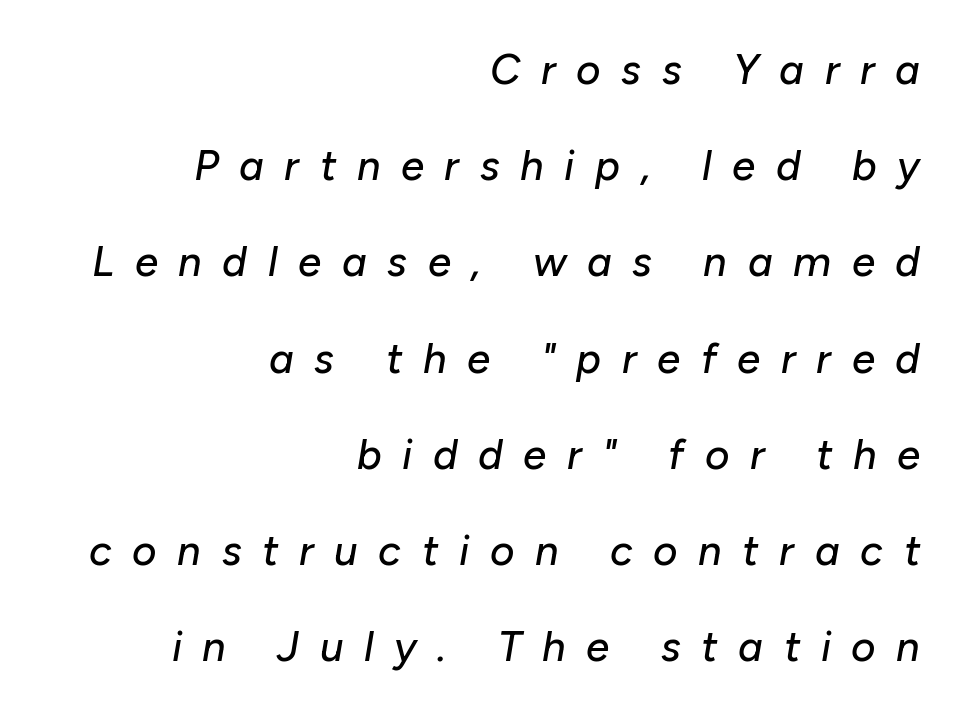
{"italic": "yes", "lean": "right", "slant_degrees": 10, "width": "normal", "stroke_contrast": "low", "x_height": "medium", "monospaced": "no", "underline": "no", "align": "right", "line_spacing": "loose", "line_spacing_ratio": 2.29, "letter_spacing": "wide", "letter_spacing_em": 0.49, "glyph_px": 42}
